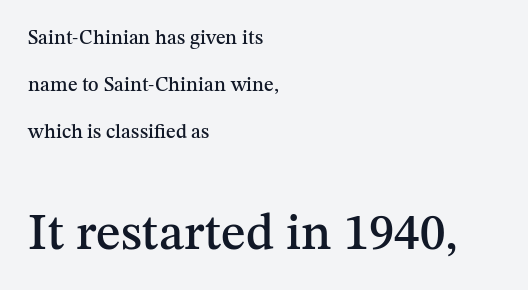
Q: Is the text italic (slanted)? A: No, it is upright.
Q: Is the typeface a serif or a sans-serif typeface? A: Serif.
Q: Is the text underlined? A: No.
Q: How is the paragraph aligned? A: Left-aligned.
Q: Is the spacing between letters normal or unusually wide? A: Normal.
Q: Is the spacing between lines tight, normal or loose? A: Loose.
Q: Which block of text is set in a larger size, the first (top) or the second (bottom)? A: The second (bottom) one.
Q: Width (condensed, normal, or wide)? A: Normal.
Q: Stroke contrast? A: Medium.
Q: x-height? A: Medium.
Q: Monospaced? A: No.
